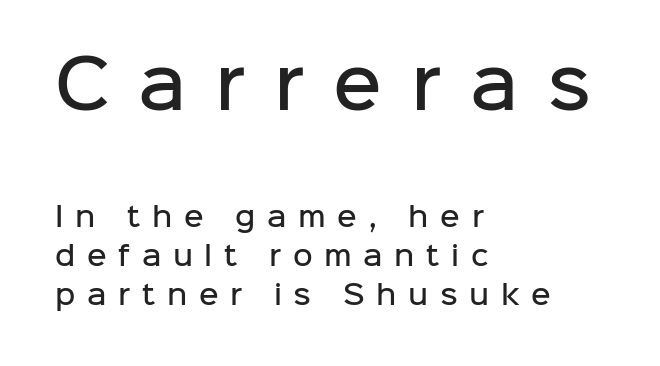
Q: Is the text bold? A: Semi-bold.
Q: Is the text italic (slanted)? A: No, it is upright.
Q: Is the typeface a serif or a sans-serif typeface? A: Sans-serif.
Q: Is the text underlined? A: No.
Q: How is the paragraph aligned? A: Left-aligned.
Q: Is the spacing between letters normal or unusually wide? A: Unusually wide.
Q: Is the spacing between lines tight, normal or loose? A: Normal.
Q: Which block of text is set in a larger size, the first (top) or the second (bottom)? A: The first (top) one.
Q: Width (condensed, normal, or wide)? A: Normal.
Q: Stroke contrast? A: Low.
Q: x-height? A: Medium.
Q: Monospaced? A: No.
